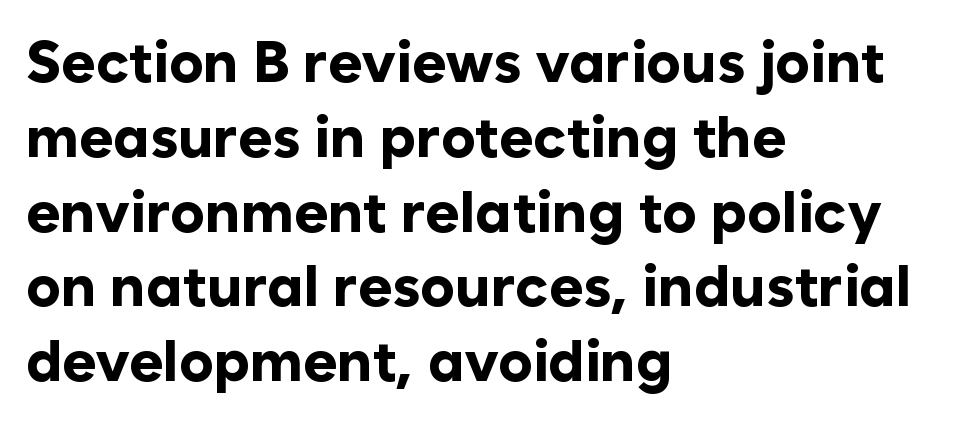
The image shows 58 px bold sans-serif type, upright; set left-aligned, normal line spacing (1.29x), normal letter spacing, not underlined; low stroke contrast and a medium x-height.
